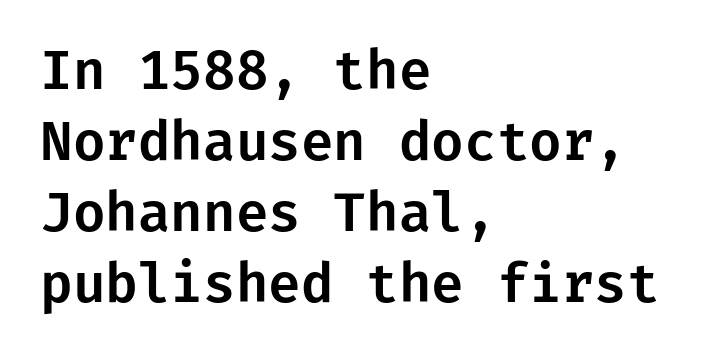
The image shows 53 px sans-serif type, upright; set left-aligned, normal line spacing (1.34x), normal letter spacing, not underlined; low stroke contrast and a medium x-height.
